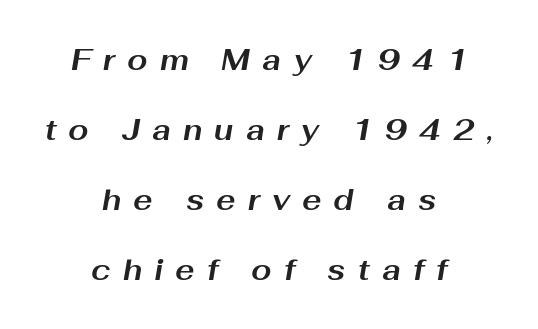
{"italic": "yes", "lean": "right", "slant_degrees": 10, "bold": "yes", "weight": "bold", "width": "wide", "stroke_contrast": "medium", "x_height": "medium", "monospaced": "no", "underline": "no", "align": "center", "line_spacing": "loose", "line_spacing_ratio": 2.41, "letter_spacing": "wide", "letter_spacing_em": 0.42, "glyph_px": 29}
